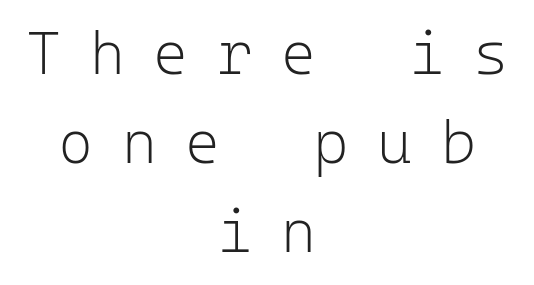
The image shows 60 px light sans-serif type, upright, monospaced; set centered, normal line spacing (1.48x), unusually wide letter spacing (+0.48 em), not underlined; low stroke contrast and a medium x-height.
